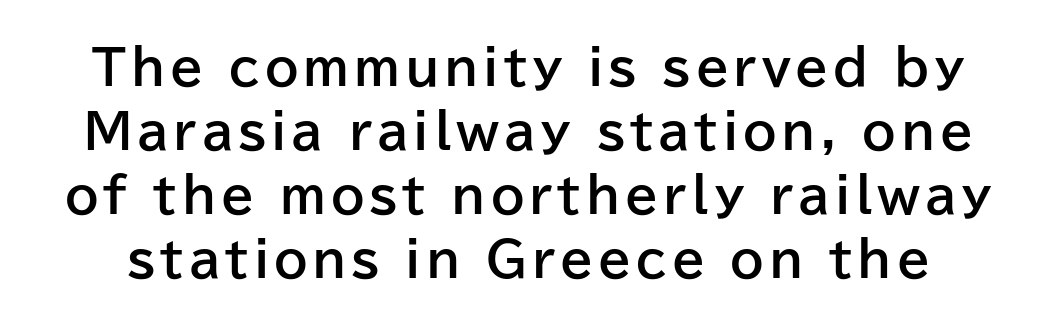
The passage shown is typed in a proportional face where columns would drift. You'd pick this weight for a headline — it's a proper bold. Horizontal bands of white between lines are of average thickness. The letters carry no serifs — their stems end cleanly without finishing strokes.
